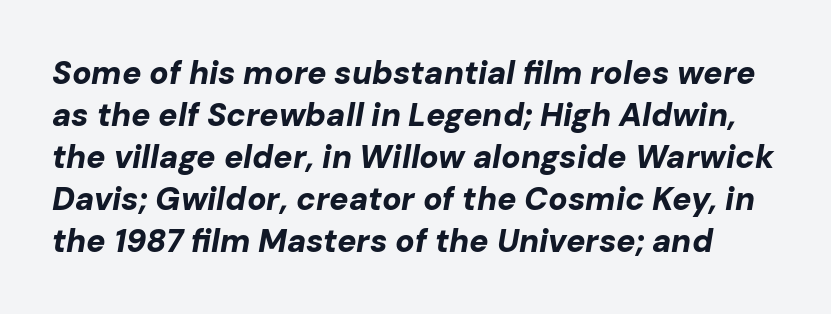
The image shows 32 px bold type, italic (leaning right); set normal line spacing (1.31x), normal letter spacing, not underlined; low stroke contrast and a medium x-height.
